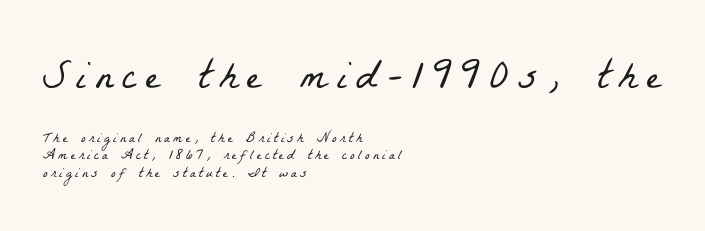
Q: Is the text bold? A: No.
Q: Is the typeface a serif or a sans-serif typeface? A: Serif.
Q: Is the text underlined? A: No.
Q: How is the paragraph aligned? A: Left-aligned.
Q: Is the spacing between letters normal or unusually wide? A: Unusually wide.
Q: Which block of text is set in a larger size, the first (top) or the second (bottom)? A: The first (top) one.
Q: Width (condensed, normal, or wide)? A: Condensed.
Q: Stroke contrast? A: Low.
Q: x-height? A: Medium.
Q: Monospaced? A: No.
